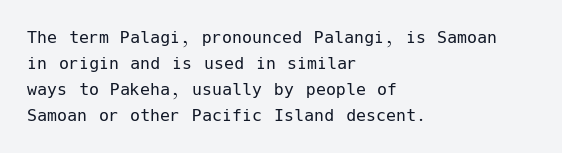
{"italic": "no", "bold": "no", "underline": "no", "align": "left", "line_spacing": "normal", "line_spacing_ratio": 1.3, "letter_spacing": "normal", "letter_spacing_em": 0.0, "glyph_px": 20}
